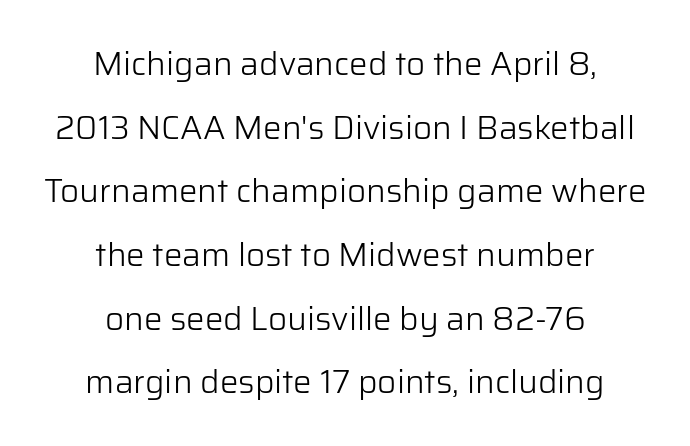
The image shows 33 px light sans-serif type, upright; set centered, loose line spacing (1.93x), normal letter spacing, not underlined; low stroke contrast and a medium x-height.
